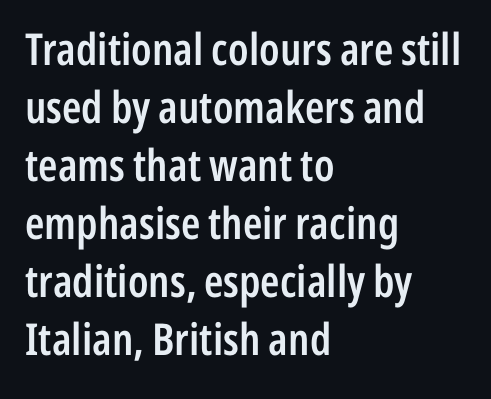
Clear beneath every line of the passage. What weight is shown? A semibold, between regular and bold. Words appear dense and cohesive because spacing is normal. Spacing verdict: proportional, widths tailored to each character.
